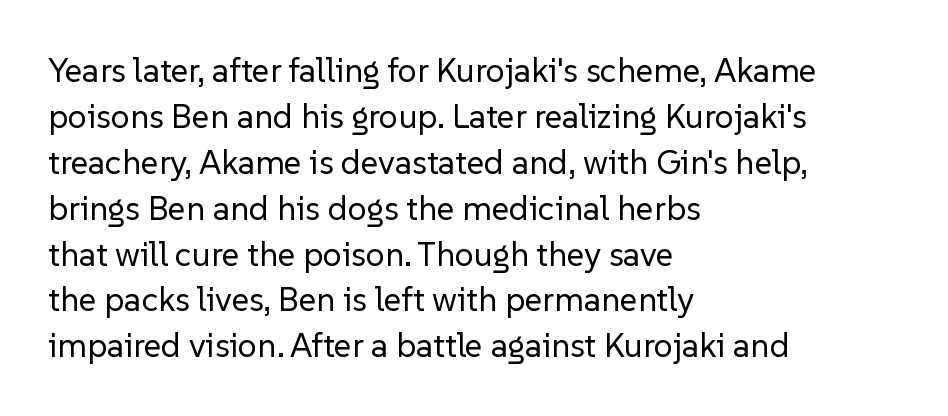
The image shows 34 px regular-weight sans-serif type, upright; set left-aligned, normal line spacing (1.35x), normal letter spacing, not underlined; low stroke contrast and a medium x-height.
